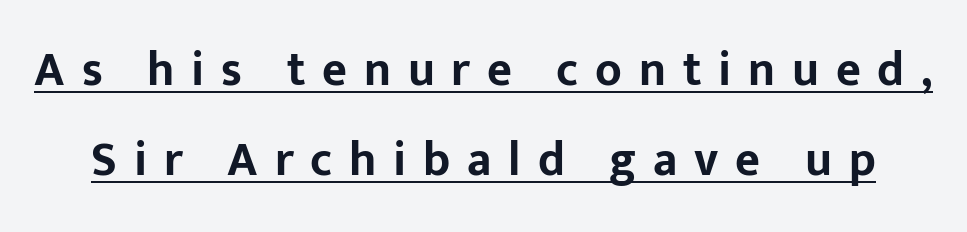
The image shows 48 px bold sans-serif type, upright; set line spacing 1.88x, unusually wide letter spacing (+0.35 em), underlined; low stroke contrast and a medium x-height.
